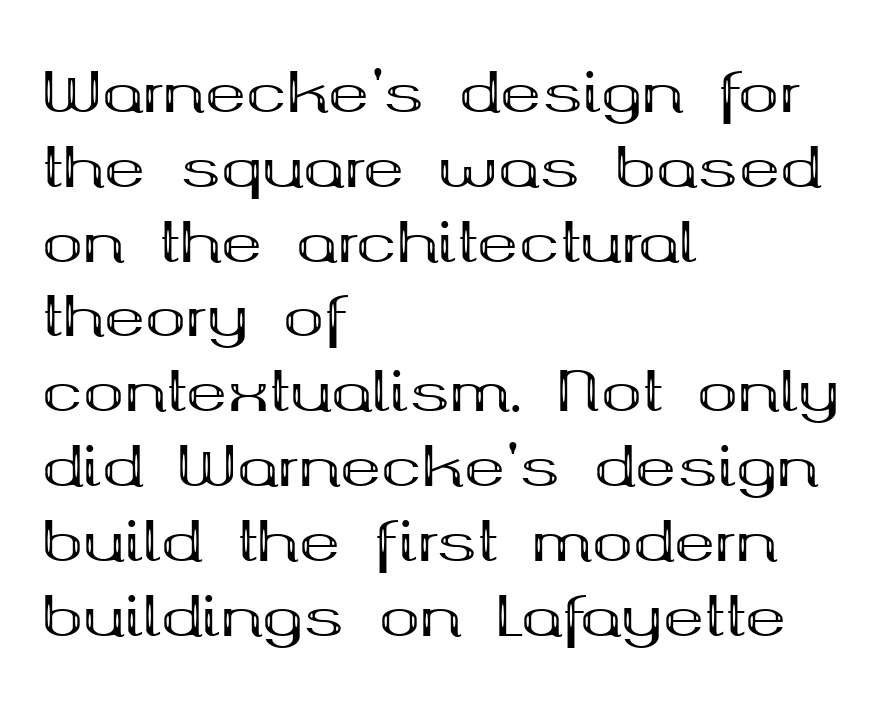
The image shows 55 px bold, wide serif type, upright; set left-aligned, normal line spacing (1.36x), normal letter spacing, not underlined; medium stroke contrast and a medium x-height.
